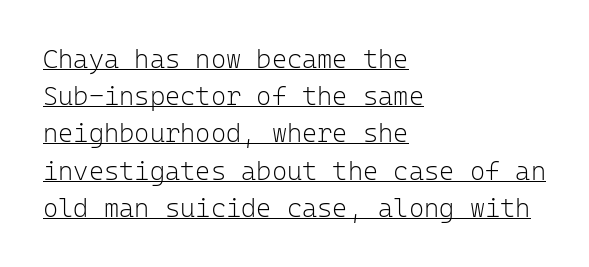
Q: Is the text bold? A: No.
Q: Is the text italic (slanted)? A: No, it is upright.
Q: Is the text underlined? A: Yes.
Q: How is the paragraph aligned? A: Left-aligned.
Q: Is the spacing between letters normal or unusually wide? A: Normal.
Q: Is the spacing between lines tight, normal or loose? A: Normal.
